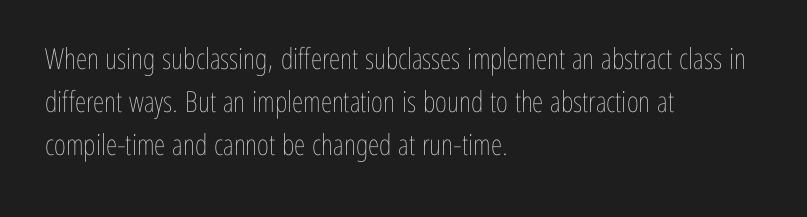
Q: Is the text bold? A: No.
Q: Is the text italic (slanted)? A: No, it is upright.
Q: Is the text underlined? A: No.
Q: How is the paragraph aligned? A: Left-aligned.
Q: Is the spacing between letters normal or unusually wide? A: Normal.
Q: Is the spacing between lines tight, normal or loose? A: Normal.
Q: Width (condensed, normal, or wide)? A: Condensed.
Q: Stroke contrast? A: Low.
Q: x-height? A: Medium.
Q: Monospaced? A: No.
